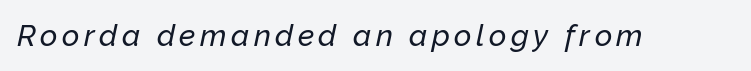
The image shows 30 px text type, italic (leaning right); set not underlined; low stroke contrast and a medium x-height.
